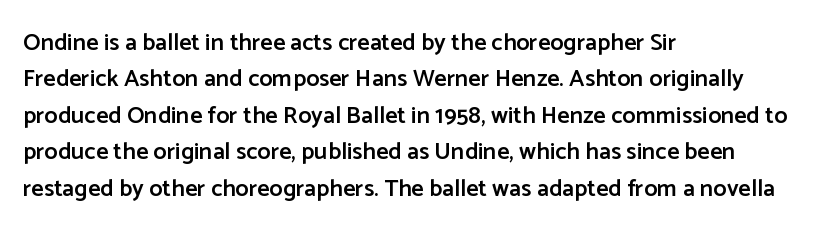
These lines keep a tight, regular rhythm from letter to letter. The foot of each line stays bare and open. The rag falls on the right side of this text block. The designer left line spacing at the default.
